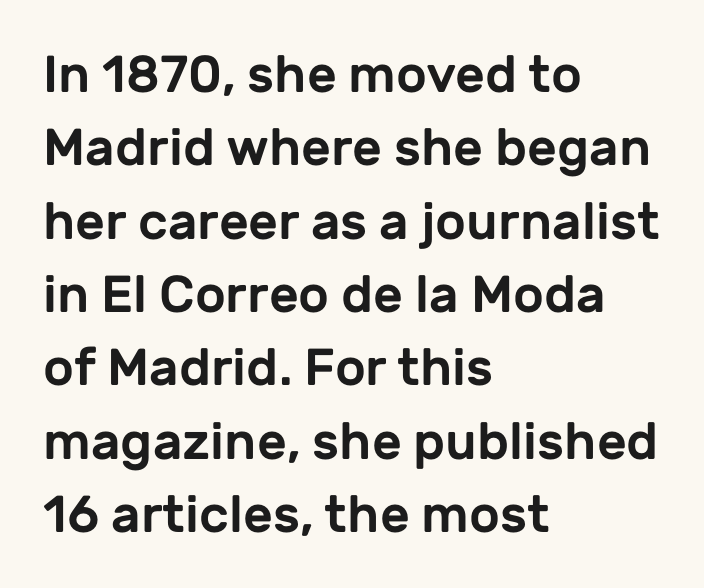
{"serif": "no", "italic": "no", "width": "normal", "stroke_contrast": "low", "x_height": "medium", "monospaced": "no", "underline": "no", "align": "left", "line_spacing": "normal", "line_spacing_ratio": 1.41, "letter_spacing": "normal", "letter_spacing_em": 0.0, "glyph_px": 52}
